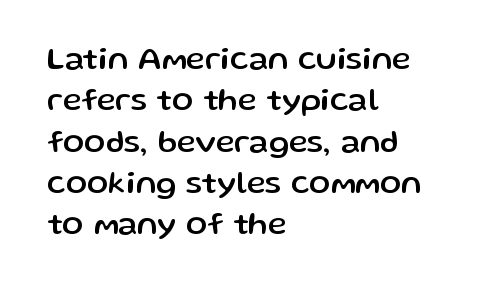
Q: Is the text italic (slanted)? A: No, it is upright.
Q: Is the typeface a serif or a sans-serif typeface? A: Sans-serif.
Q: Is the text underlined? A: No.
Q: How is the paragraph aligned? A: Left-aligned.
Q: Is the spacing between letters normal or unusually wide? A: Normal.
Q: Is the spacing between lines tight, normal or loose? A: Normal.
Q: Width (condensed, normal, or wide)? A: Normal.
Q: Stroke contrast? A: Low.
Q: x-height? A: Medium.
Q: Monospaced? A: No.
